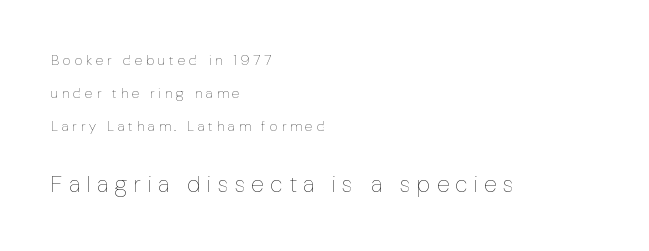
The image shows 23 px text type, upright; set left-aligned, loose line spacing (2.37x), unusually wide letter spacing (+0.28 em), not underlined; the second (bottom) block is 1.64x larger.
